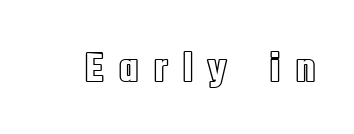
The image shows 43 px condensed type, upright; set unusually wide letter spacing (+0.32 em), not underlined; a large x-height.
